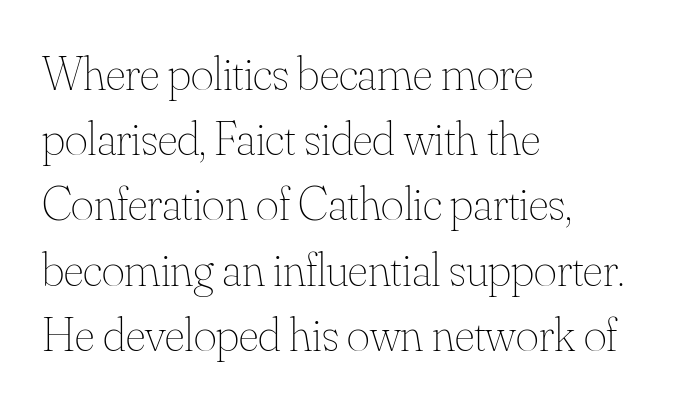
The image shows 49 px thin type, upright; set left-aligned, normal line spacing (1.33x), normal letter spacing, not underlined; medium stroke contrast and a small x-height.
